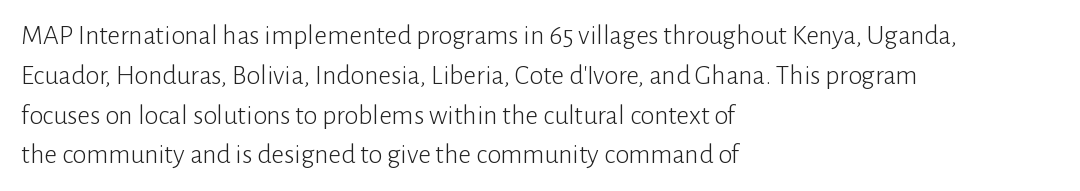
{"serif": "no", "italic": "no", "bold": "no", "weight": "light", "width": "normal", "stroke_contrast": "low", "x_height": "medium", "monospaced": "no", "underline": "no", "align": "left", "line_spacing": "normal", "line_spacing_ratio": 1.42, "letter_spacing": "normal", "letter_spacing_em": 0.0, "glyph_px": 28}
